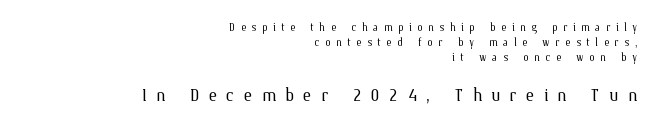
The letters are spread apart with noticeably loose tracking. Is there any slant? The stems are plumb. Between these two stacked blocks, the lower one wins on size. Tightly led — the rows are bunched.
